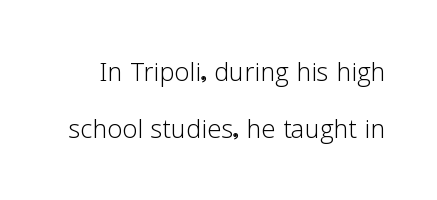
The image shows 34 px light sans-serif type, upright; set normal line spacing (1.68x), normal letter spacing, not underlined; low stroke contrast and a medium x-height.
